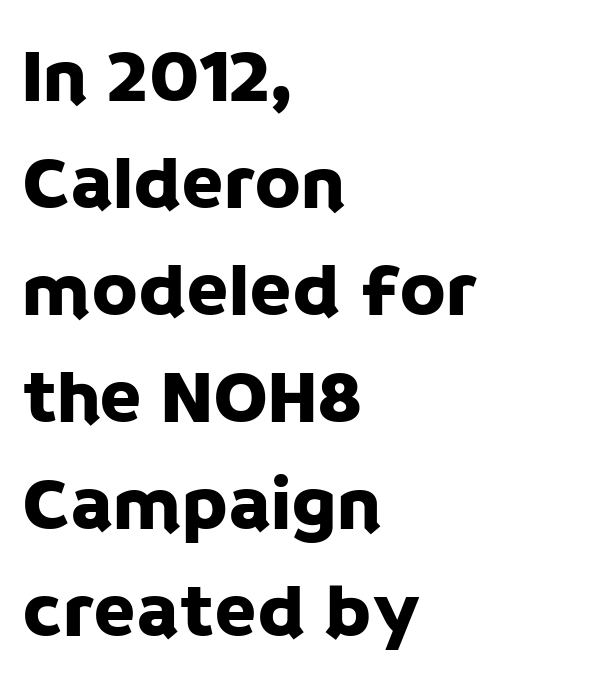
{"serif": "no", "italic": "no", "width": "normal", "stroke_contrast": "low", "x_height": "large", "monospaced": "no", "underline": "no", "align": "left", "line_spacing": "normal", "line_spacing_ratio": 1.39, "letter_spacing": "normal", "letter_spacing_em": 0.0, "glyph_px": 77}
